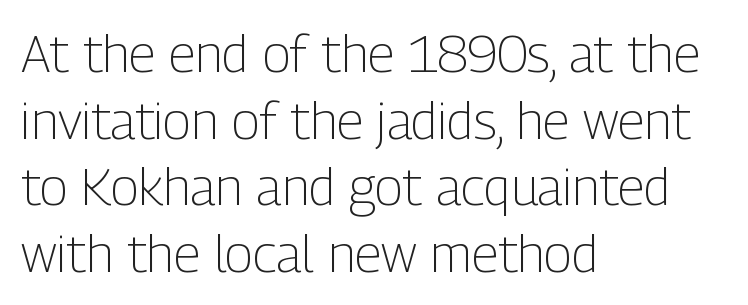
Q: Is the text bold? A: No.
Q: Is the text italic (slanted)? A: No, it is upright.
Q: Is the typeface a serif or a sans-serif typeface? A: Sans-serif.
Q: Is the text underlined? A: No.
Q: How is the paragraph aligned? A: Left-aligned.
Q: Is the spacing between letters normal or unusually wide? A: Normal.
Q: Is the spacing between lines tight, normal or loose? A: Normal.
Q: Width (condensed, normal, or wide)? A: Condensed.
Q: Stroke contrast? A: Low.
Q: x-height? A: Medium.
Q: Monospaced? A: No.
